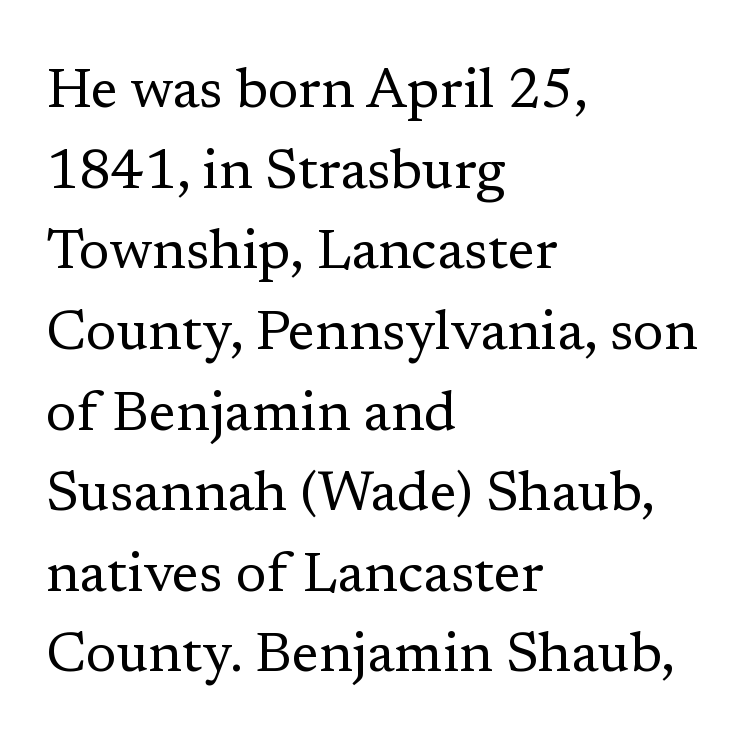
The passage shown is typeset with a serif family. Stems here are at most as thick as an everyday book face. How would I describe the line gaps? Plain and ordinary. These lines stack with their left ends in a neat column. This sample has the flowing, uneven cadence of proportional lettering.
